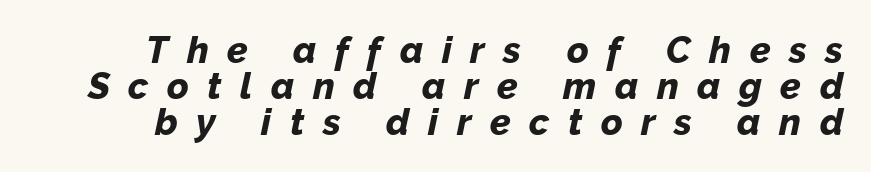
The image shows 37 px bold type, italic (leaning right); set tight line spacing (0.97x), unusually wide letter spacing (+0.5 em), not underlined; low stroke contrast and a medium x-height.
